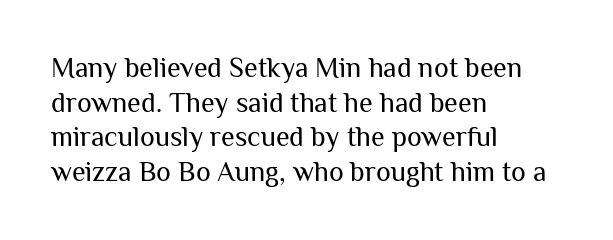
The image shows 28 px regular-weight sans-serif type, upright; set left-aligned, line spacing 1.24x, normal letter spacing, not underlined; medium stroke contrast and a medium x-height.
